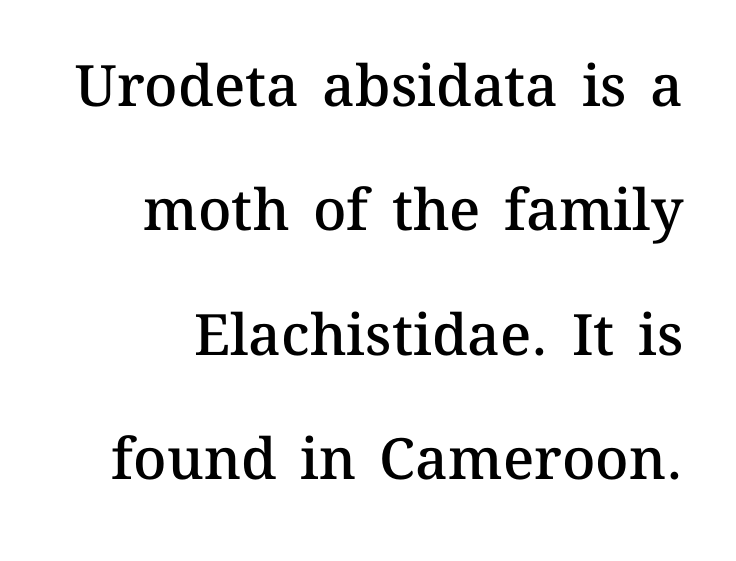
Q: Is the text bold? A: Semi-bold.
Q: Is the text italic (slanted)? A: No, it is upright.
Q: Is the text underlined? A: No.
Q: Is the spacing between letters normal or unusually wide? A: Normal.
Q: Is the spacing between lines tight, normal or loose? A: Loose.
Q: Width (condensed, normal, or wide)? A: Normal.
Q: Stroke contrast? A: Medium.
Q: x-height? A: Medium.
Q: Monospaced? A: No.
